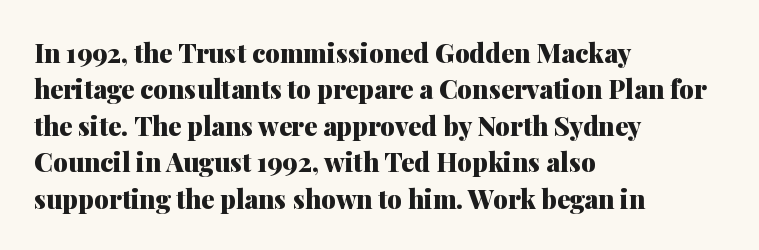
{"italic": "no", "bold": "yes", "underline": "no", "align": "left", "line_spacing": "normal", "line_spacing_ratio": 1.4, "letter_spacing": "normal", "letter_spacing_em": 0.0, "glyph_px": 26}
